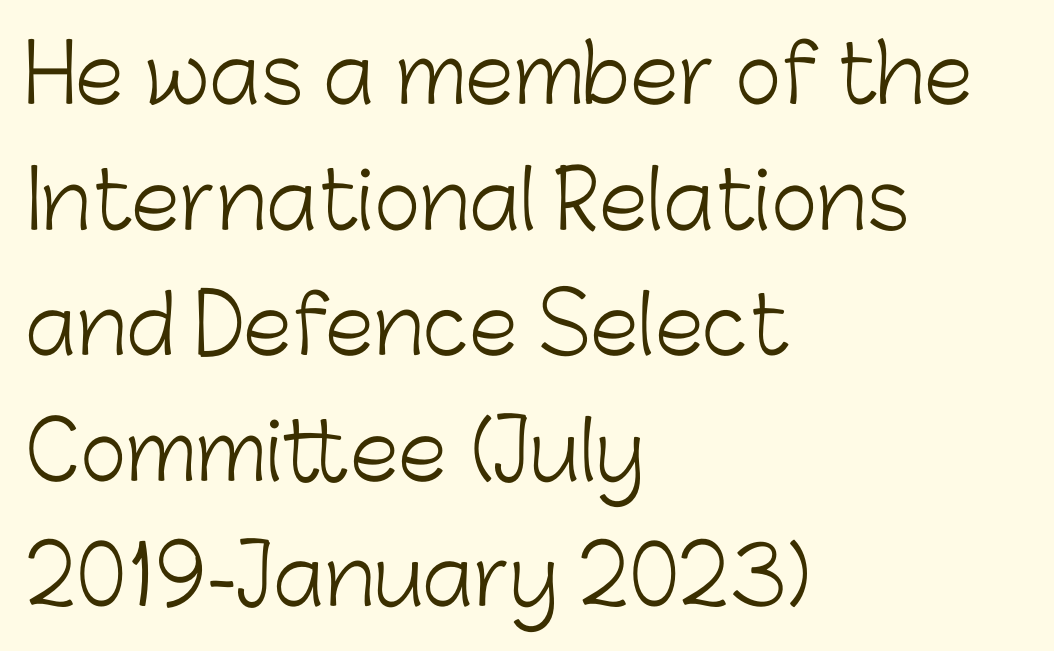
{"serif": "no", "italic": "no", "bold": "no", "weight": "light", "width": "normal", "stroke_contrast": "low", "x_height": "medium", "monospaced": "no", "underline": "no", "align": "left", "line_spacing": "normal", "line_spacing_ratio": 1.59, "letter_spacing": "normal", "letter_spacing_em": 0.0, "glyph_px": 79}
